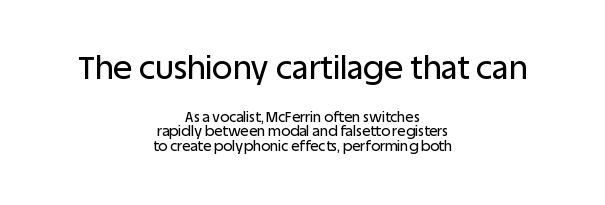
The passage shown is typeset with a sans-serif family. Words float on clear page, feet unadorned. Short note: letters normally spaced. Top chunk: large. Bottom chunk: small. Teacher's note: observe the equal gaps on both sides — that is centered alignment.
